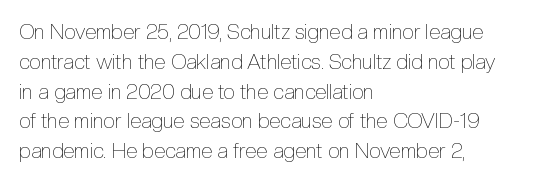
{"italic": "no", "bold": "no", "underline": "no", "align": "left", "line_spacing": "normal", "line_spacing_ratio": 1.42, "letter_spacing": "normal", "letter_spacing_em": 0.0, "glyph_px": 21}
